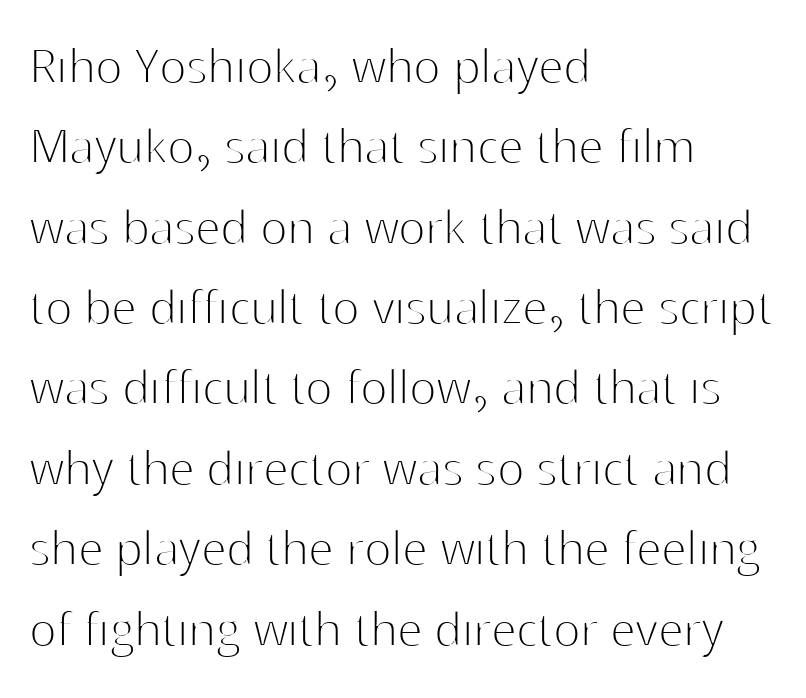
Q: Is the text bold? A: No.
Q: Is the text italic (slanted)? A: No, it is upright.
Q: Is the typeface a serif or a sans-serif typeface? A: Sans-serif.
Q: Is the text underlined? A: No.
Q: How is the paragraph aligned? A: Left-aligned.
Q: Is the spacing between letters normal or unusually wide? A: Normal.
Q: Is the spacing between lines tight, normal or loose? A: Normal.
Q: Width (condensed, normal, or wide)? A: Normal.
Q: Stroke contrast? A: High.
Q: x-height? A: Medium.
Q: Monospaced? A: No.
